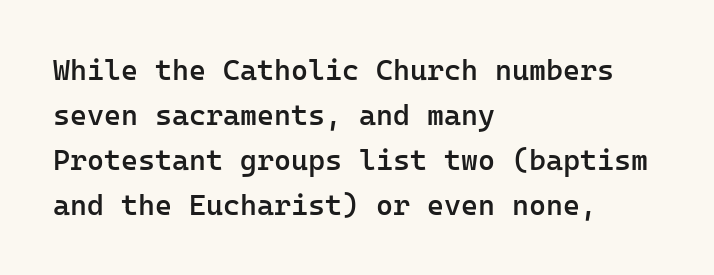
{"serif": "no", "italic": "no", "bold": "semi", "weight": "semibold", "width": "normal", "stroke_contrast": "low", "x_height": "medium", "monospaced": "yes", "underline": "no", "align": "left", "line_spacing": "normal", "line_spacing_ratio": 1.55, "letter_spacing": "normal", "letter_spacing_em": 0.0, "glyph_px": 29}
